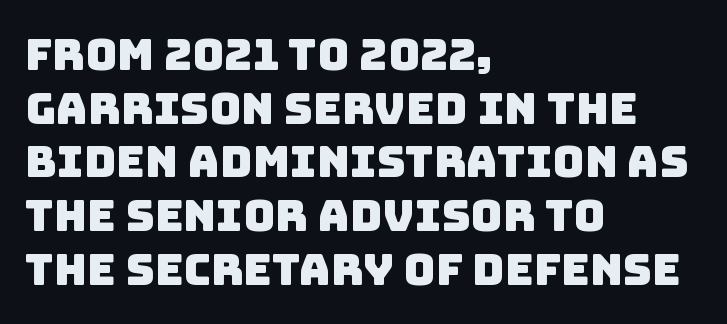
{"serif": "no", "width": "normal", "stroke_contrast": "low", "x_height": "large", "monospaced": "no", "underline": "no", "align": "left", "line_spacing_ratio": 1.22, "letter_spacing": "normal", "letter_spacing_em": 0.0, "glyph_px": 44}
